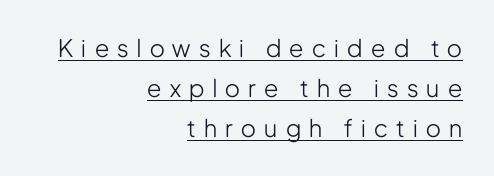
{"italic": "no", "bold": "no", "underline": "yes", "align": "right", "line_spacing": "normal", "line_spacing_ratio": 1.67, "letter_spacing": "wide", "letter_spacing_em": 0.35, "glyph_px": 24}
